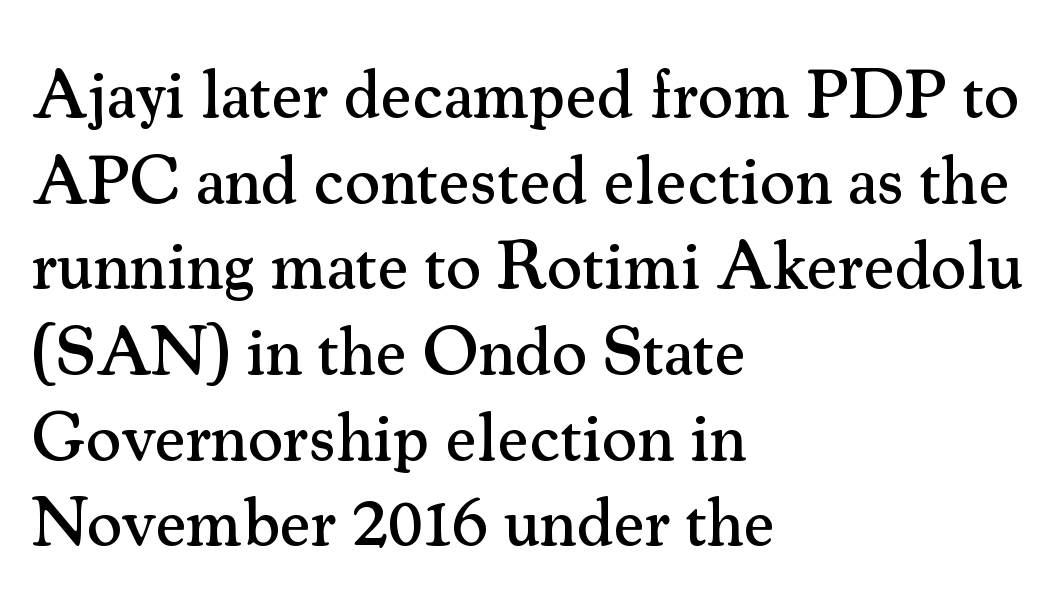
Students, note that the glyphs here touch the page at normal intervals. This sample keeps an unexceptional amount of space between lines. Layout note: lines flush left. Is there any slant? The stems are plumb. Does the type have serifs? Yes, each stem ends in a small foot.
